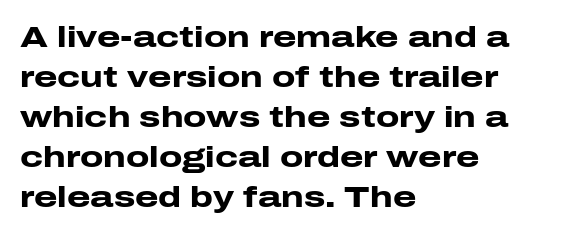
The image shows 30 px heavy, wide sans-serif type, upright; set left-aligned, normal line spacing (1.33x), normal letter spacing, not underlined; low stroke contrast and a medium x-height.
